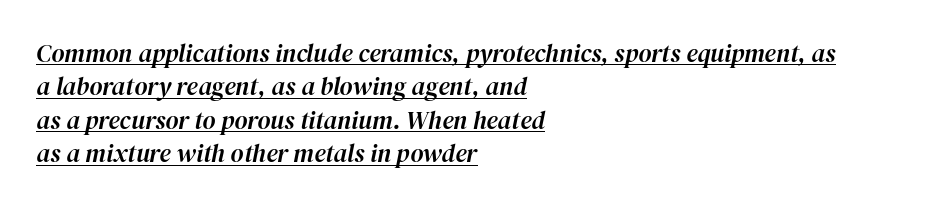
Q: Is the text italic (slanted)? A: Yes, it leans right by about 12 degrees.
Q: Is the text underlined? A: Yes.
Q: How is the paragraph aligned? A: Left-aligned.
Q: Is the spacing between letters normal or unusually wide? A: Normal.
Q: Is the spacing between lines tight, normal or loose? A: Normal.
